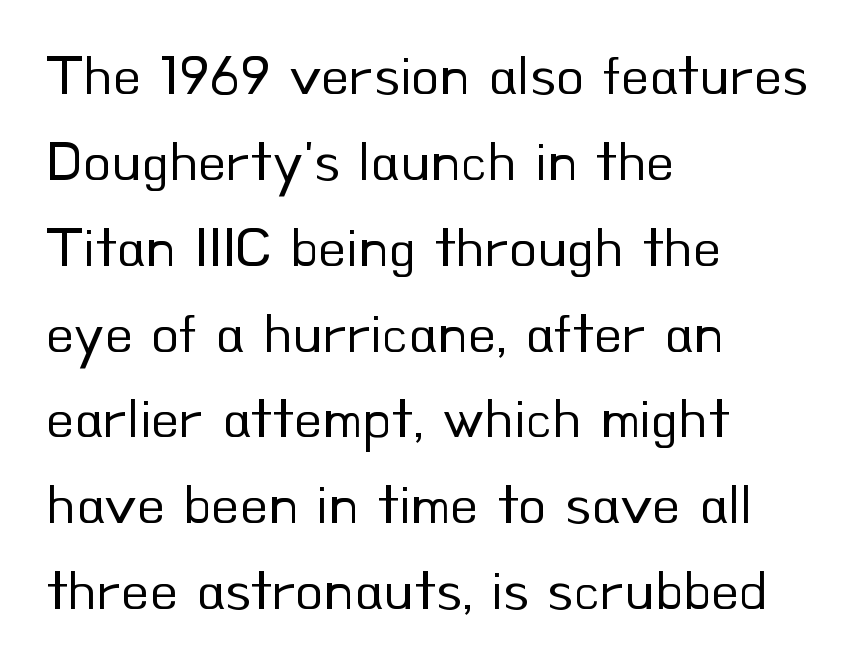
The specimen reads as upright at a glance. A normal amount of white space separates one row of letters from the next. Horizontal alignment here is leftward, the default for most running prose. These lines keep a tight, regular rhythm from letter to letter. Glance below the letters and you will spot only blank space. Looks like regular typesetting: each glyph gets only the width it needs.
